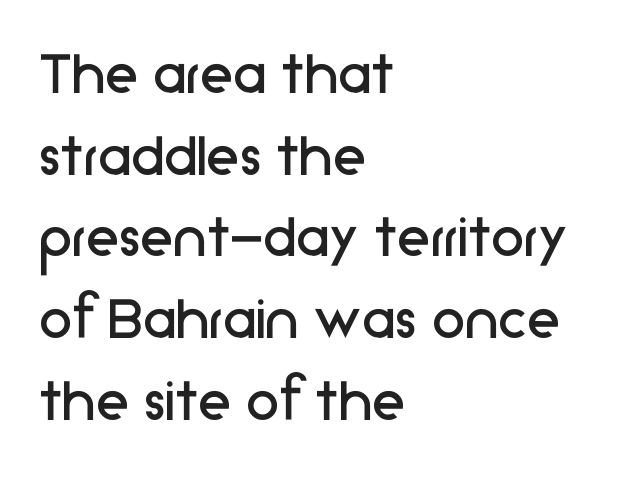
{"serif": "no", "italic": "no", "bold": "no", "weight": "regular", "width": "normal", "stroke_contrast": "low", "x_height": "medium", "monospaced": "no", "underline": "no", "align": "left", "line_spacing_ratio": 1.22, "letter_spacing": "normal", "letter_spacing_em": 0.0, "glyph_px": 67}
